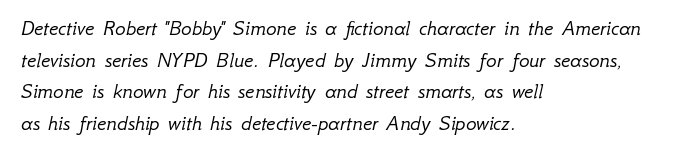
The image shows 22 px text type, italic (leaning right); set left-aligned, normal line spacing (1.44x), normal letter spacing, not underlined.
